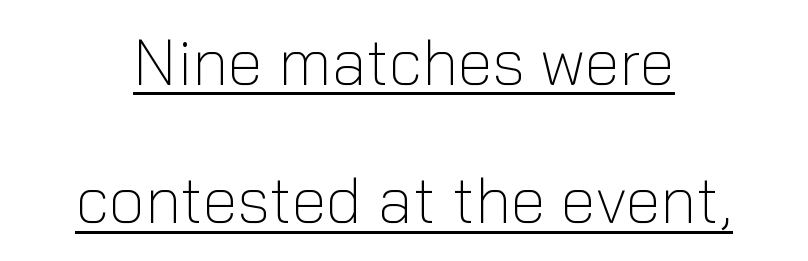
{"serif": "no", "italic": "no", "bold": "no", "weight": "light", "width": "normal", "stroke_contrast": "low", "x_height": "medium", "monospaced": "no", "underline": "yes", "line_spacing": "loose", "line_spacing_ratio": 2.16, "letter_spacing": "normal", "letter_spacing_em": 0.0, "glyph_px": 64}
